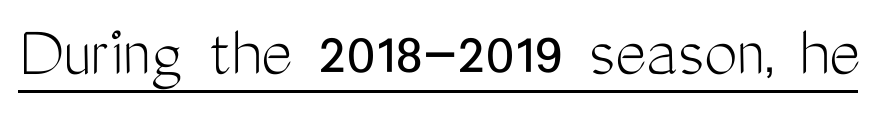
Unbolded letterforms with no extra heft. Here the designer chose a conventional face with non-uniform glyph widths. The face used here is rendered with its standard letterfit. Students, observe the line beneath the letters — that is underlining. The passage shown is typeset with a sans-serif family. Unlike italic type, these characters show no tilt at all.
